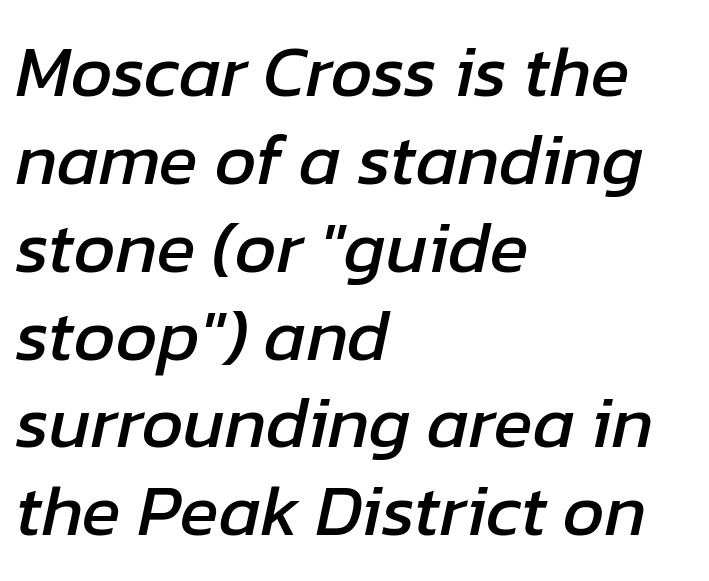
{"italic": "yes", "lean": "right", "slant_degrees": 12, "width": "normal", "stroke_contrast": "low", "x_height": "medium", "monospaced": "no", "underline": "no", "align": "left", "line_spacing_ratio": 1.22, "letter_spacing": "normal", "letter_spacing_em": 0.0, "glyph_px": 72}
